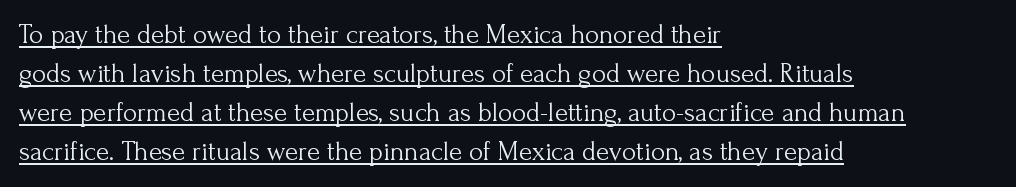
The image shows 27 px text type, upright; set left-aligned, normal line spacing (1.45x), normal letter spacing, underlined.
